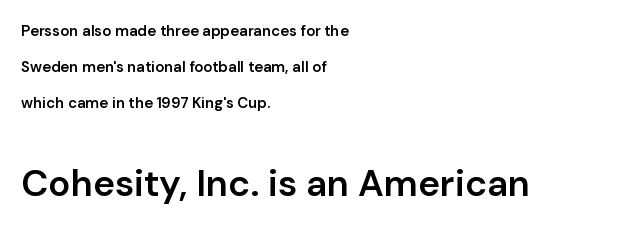
The image shows 37 px semibold sans-serif type, upright; set left-aligned, loose line spacing (2.41x), normal letter spacing, not underlined; the second (bottom) block is 2.47x larger; low stroke contrast and a medium x-height.
